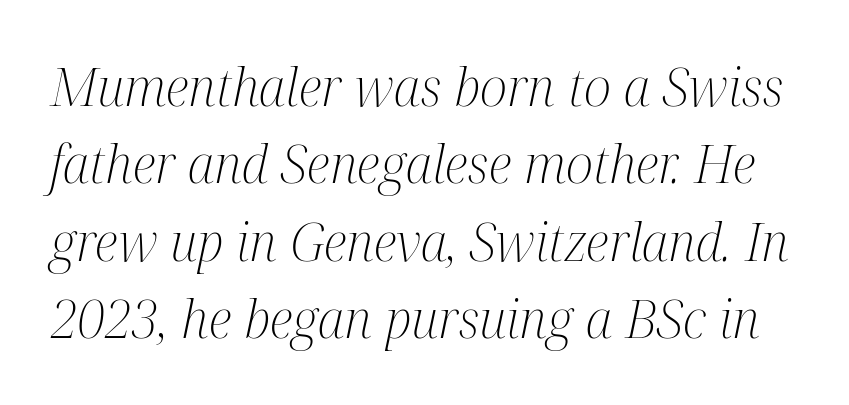
You could not count columns in this text — the font is proportionally spaced. Here the glyphs are tracked normally, forming tight word shapes. This sample keeps an unexceptional amount of space between lines. Letterform terminals end in serifs throughout the passage.
